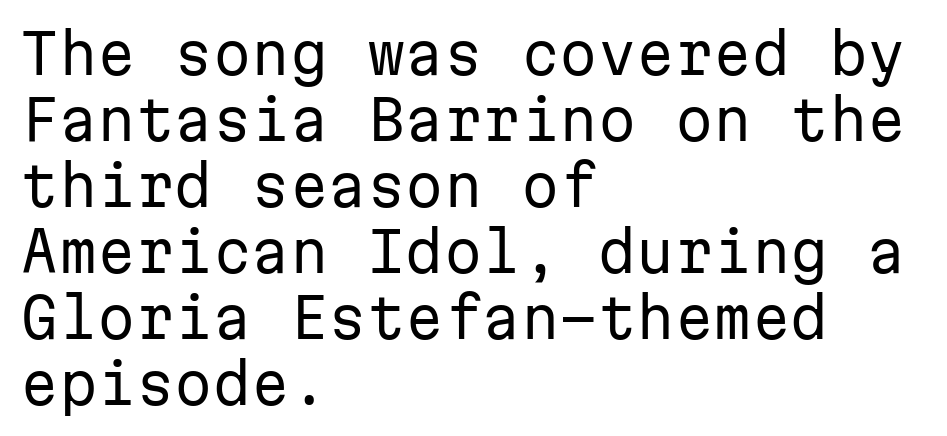
Check the space under the baseline: it is left empty. These lines were composed using upright roman letters. The text block is weighted toward the left margin, trailing off unevenly rightward. Does the type have serifs? No, each stem ends abruptly. Standard letterfit; no display-style spreading of the glyphs. Monospaced: the letters line up in strict vertical columns.
